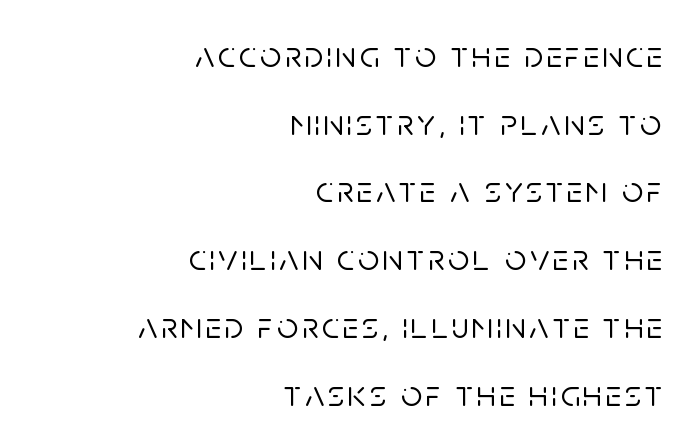
{"serif": "no", "italic": "no", "width": "normal", "stroke_contrast": "low", "x_height": "large", "monospaced": "no", "underline": "no", "align": "right", "line_spacing_ratio": 1.83, "glyph_px": 37}
